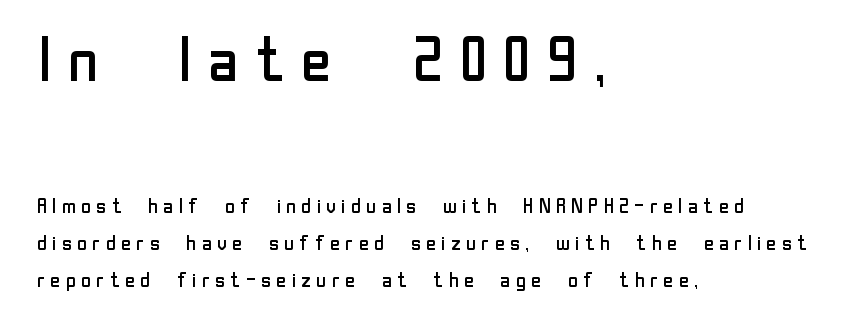
{"serif": "no", "italic": "no", "bold": "no", "weight": "regular", "width": "normal", "stroke_contrast": "low", "x_height": "medium", "monospaced": "no", "underline": "no", "align": "left", "line_spacing_ratio": 1.85, "larger_block": "first", "size_ratio": 3.05, "glyph_px": 61}
